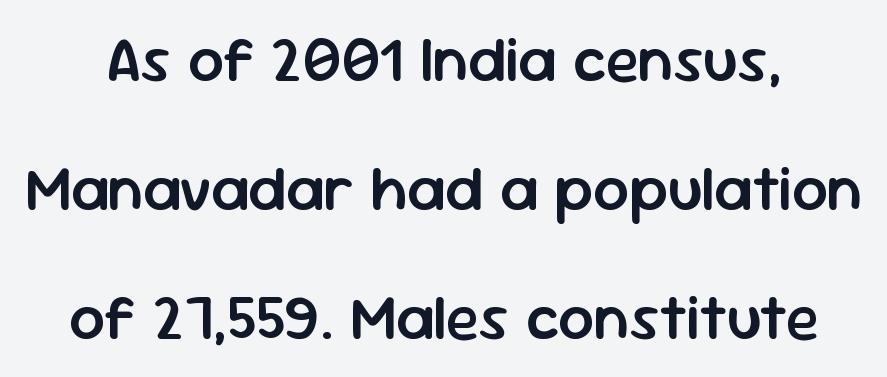
The image shows 63 px semibold sans-serif type, upright; set loose line spacing (2.05x), normal letter spacing, not underlined; low stroke contrast and a medium x-height.
